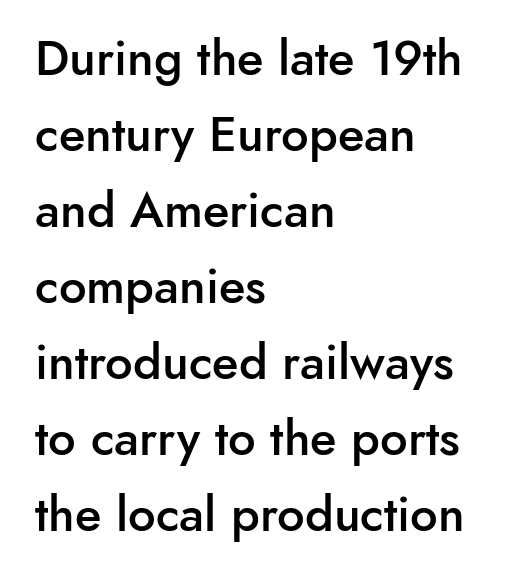
The image shows 49 px semibold sans-serif type, upright; set left-aligned, normal line spacing (1.55x), normal letter spacing, not underlined; low stroke contrast and a small x-height.
